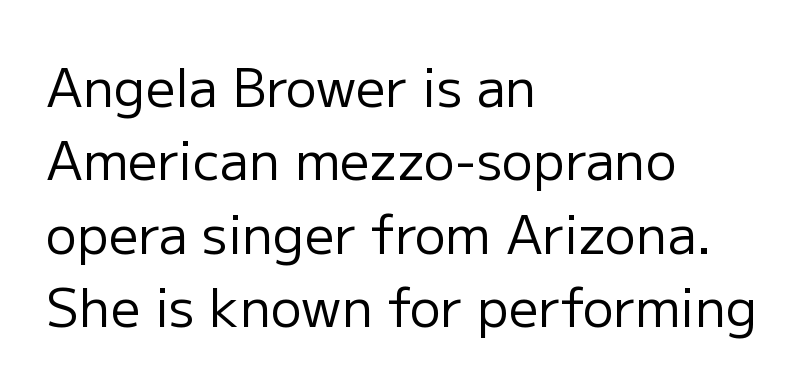
Q: Is the text bold? A: No.
Q: Is the text italic (slanted)? A: No, it is upright.
Q: Is the typeface a serif or a sans-serif typeface? A: Sans-serif.
Q: Is the text underlined? A: No.
Q: How is the paragraph aligned? A: Left-aligned.
Q: Is the spacing between letters normal or unusually wide? A: Normal.
Q: Is the spacing between lines tight, normal or loose? A: Normal.
Q: Width (condensed, normal, or wide)? A: Normal.
Q: Stroke contrast? A: Low.
Q: x-height? A: Medium.
Q: Monospaced? A: No.
